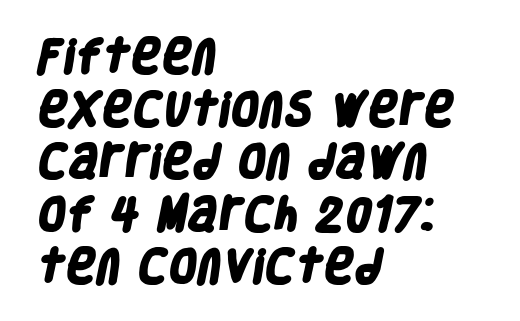
I'd describe the lettering as bold — thick and assertive. The strip under each line holds only bare page. The setting favours the left margin, as ordinary paragraphs usually do. The gaps between neighbouring characters are ordinary and unremarkable. Unlike a traditional serif, this face leaves its strokes unadorned. You could not count columns in this text — the font is proportionally spaced.
